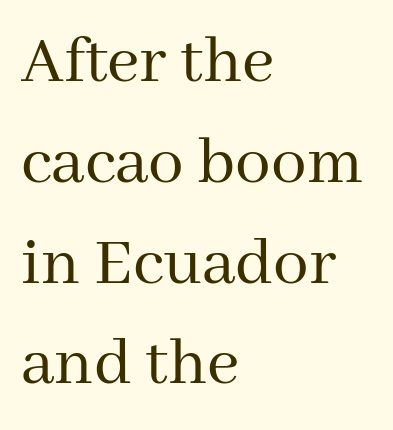
The passage shown is typed in a proportional face where columns would drift. Anything drawn beneath the words? Only blank space. Notice how the stems are strictly vertical — no italics here. The horizontal fit of the characters is conventional and even. A typesetter would label this face a serif. Think standard paragraph weight, or any step lighter than that.
